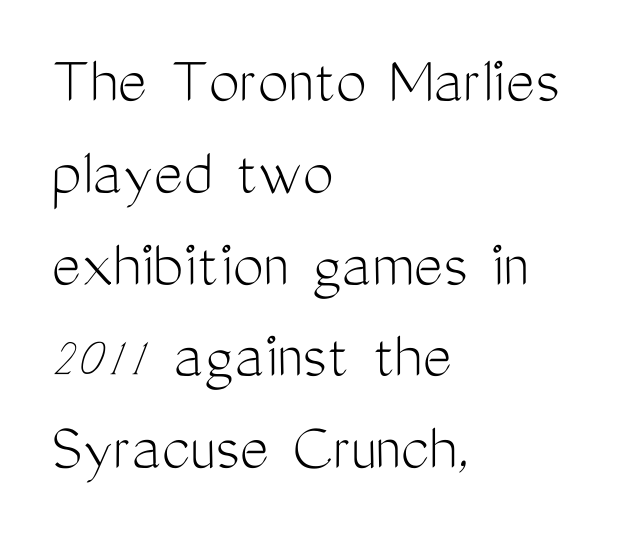
The image shows 69 px light, condensed sans-serif type, upright; set left-aligned, normal line spacing (1.33x), normal letter spacing, not underlined; medium stroke contrast and a medium x-height.
